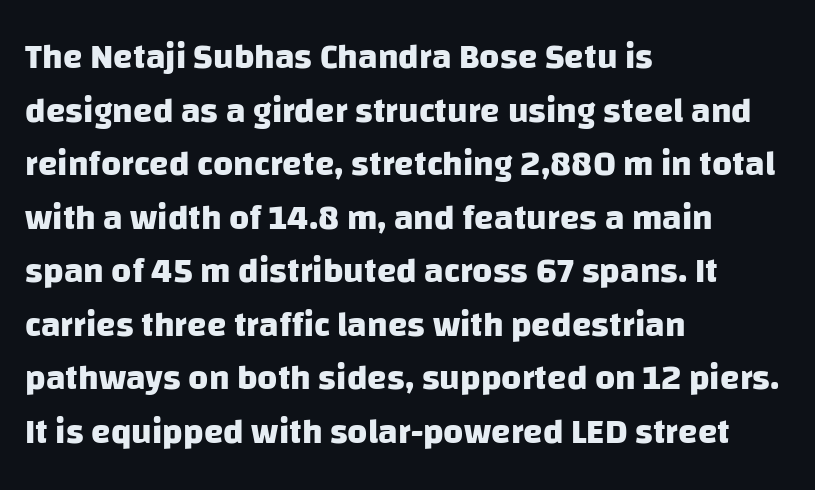
Is this a fixed-width face? No — the glyphs have proportional, varying widths. Underline: absent. What weight is shown? A full bold with thick strokes. Vertical spacing — default. Nothing unusual about the tracking: characters are spaced as the font intends. The typeface chosen for these lines omits serifs.
